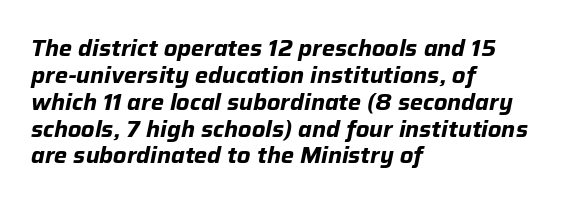
Q: Is the text bold? A: Yes.
Q: Is the text italic (slanted)? A: Yes, it leans right by about 12 degrees.
Q: Is the text underlined? A: No.
Q: How is the paragraph aligned? A: Left-aligned.
Q: Is the spacing between letters normal or unusually wide? A: Normal.
